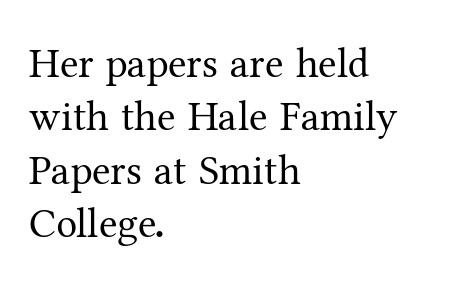
{"serif": "yes", "italic": "no", "bold": "no", "weight": "regular", "width": "normal", "stroke_contrast": "medium", "x_height": "medium", "monospaced": "no", "underline": "no", "align": "left", "line_spacing": "normal", "line_spacing_ratio": 1.27, "letter_spacing": "normal", "letter_spacing_em": 0.0, "glyph_px": 42}
